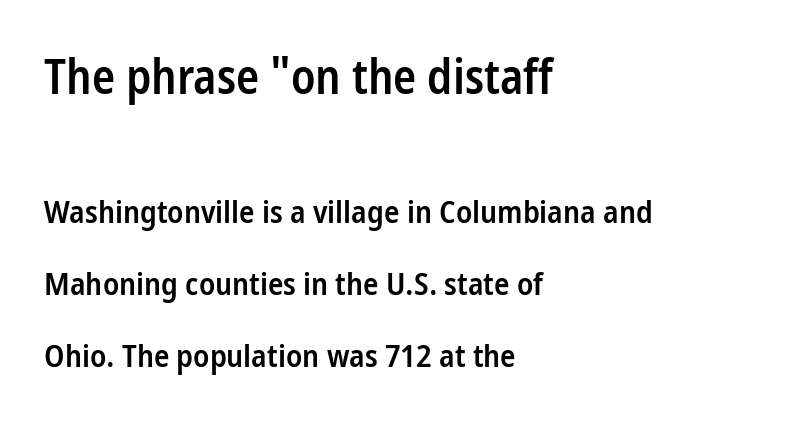
The passage shown begins with its larger block and ends with its smaller one. Each word holds together tightly as a unit, with standard inter-letter gaps. This sample uses a sans-serif face. You could not count columns in this text — the font is proportionally spaced. The rendering uses a large line-height, opening up the rows.
